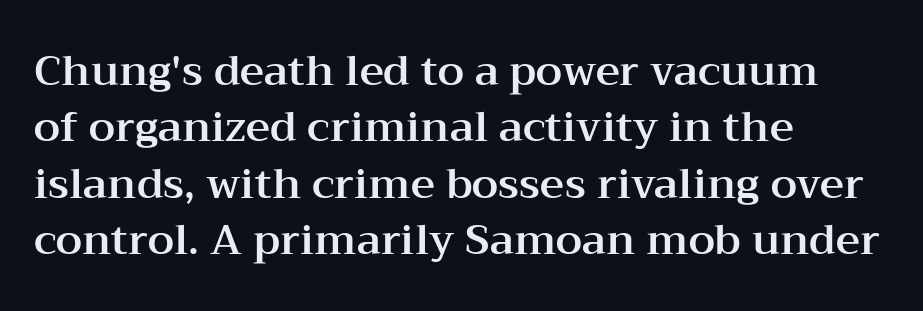
The image shows 42 px wide serif type, upright; set left-aligned, normal line spacing (1.34x), normal letter spacing, not underlined; medium stroke contrast and a medium x-height.
